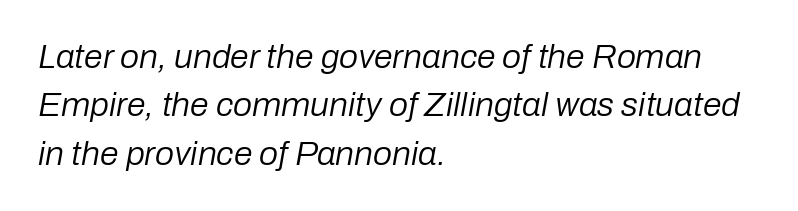
Q: Is the text bold? A: No.
Q: Is the text italic (slanted)? A: Yes, it leans right by about 10 degrees.
Q: Is the text underlined? A: No.
Q: How is the paragraph aligned? A: Left-aligned.
Q: Is the spacing between letters normal or unusually wide? A: Normal.
Q: Is the spacing between lines tight, normal or loose? A: Normal.
Q: Width (condensed, normal, or wide)? A: Normal.
Q: Stroke contrast? A: Low.
Q: x-height? A: Medium.
Q: Monospaced? A: No.
